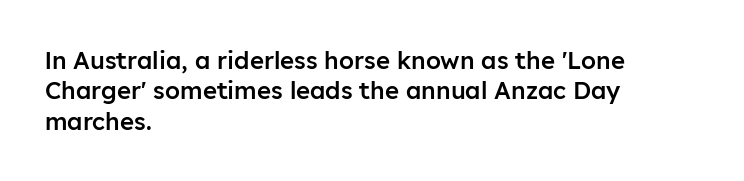
{"italic": "no", "bold": "semi", "underline": "no", "align": "left", "line_spacing": "normal", "line_spacing_ratio": 1.27, "letter_spacing": "normal", "letter_spacing_em": 0.0, "glyph_px": 24}
